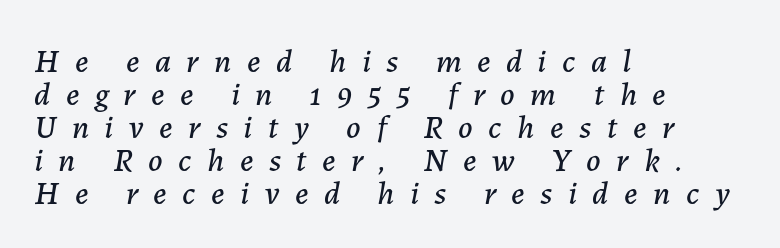
{"italic": "yes", "lean": "right", "slant_degrees": 7, "width": "normal", "stroke_contrast": "low", "x_height": "medium", "monospaced": "no", "underline": "no", "align": "left", "line_spacing": "tight", "line_spacing_ratio": 1.0, "letter_spacing": "wide", "letter_spacing_em": 0.47, "glyph_px": 33}
